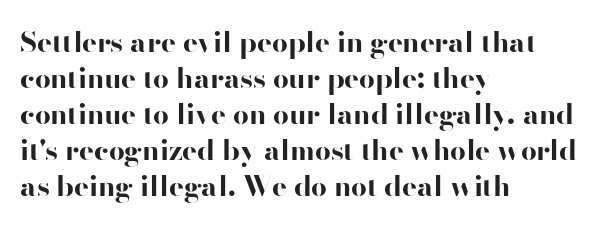
Q: Is the text bold? A: Yes.
Q: Is the text italic (slanted)? A: No, it is upright.
Q: Is the typeface a serif or a sans-serif typeface? A: Sans-serif.
Q: Is the text underlined? A: No.
Q: How is the paragraph aligned? A: Left-aligned.
Q: Is the spacing between letters normal or unusually wide? A: Normal.
Q: Is the spacing between lines tight, normal or loose? A: Normal.
Q: Width (condensed, normal, or wide)? A: Wide.
Q: Stroke contrast? A: High.
Q: x-height? A: Small.
Q: Monospaced? A: No.
